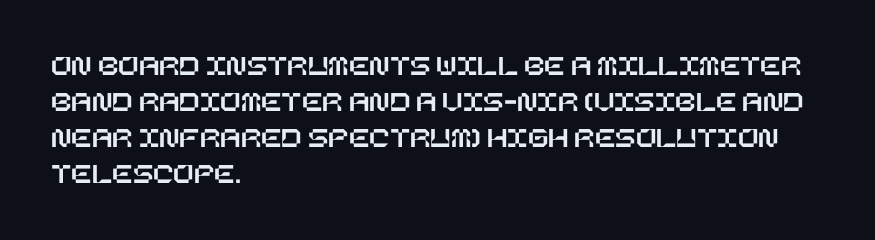
A classic flush-left, rag-right setting is used for this passage. Posture: vertical. Honestly, the letter spacing is just normal — you wouldn't notice it. Any mark beneath the type? The region is blank.
